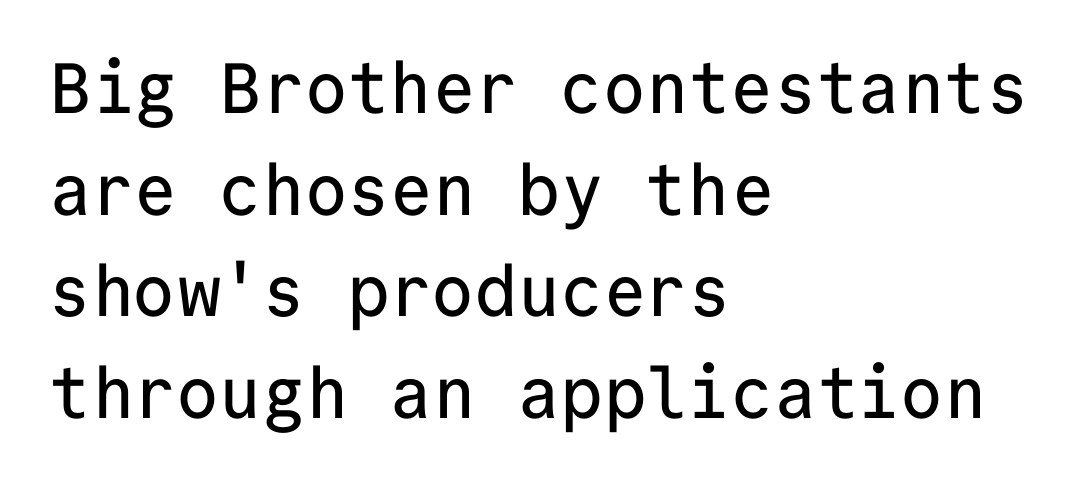
Q: Is the text italic (slanted)? A: No, it is upright.
Q: Is the typeface a serif or a sans-serif typeface? A: Sans-serif.
Q: Is the text underlined? A: No.
Q: How is the paragraph aligned? A: Left-aligned.
Q: Is the spacing between letters normal or unusually wide? A: Normal.
Q: Is the spacing between lines tight, normal or loose? A: Normal.
Q: Width (condensed, normal, or wide)? A: Normal.
Q: Stroke contrast? A: Low.
Q: x-height? A: Medium.
Q: Monospaced? A: Yes.
